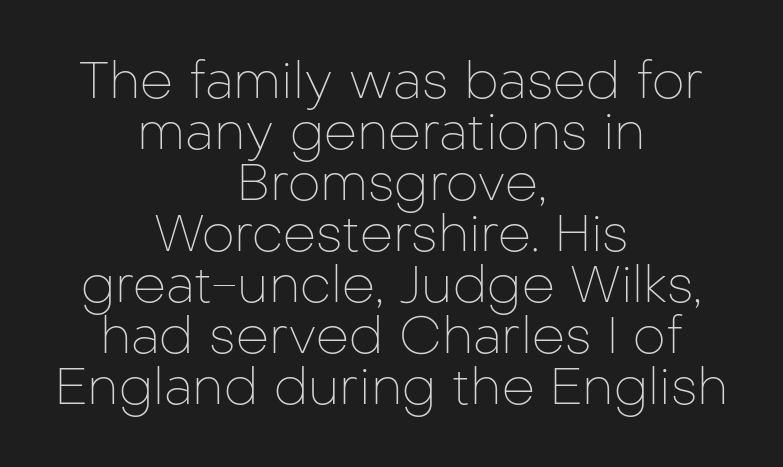
Q: Is the text bold? A: No.
Q: Is the text italic (slanted)? A: No, it is upright.
Q: Is the typeface a serif or a sans-serif typeface? A: Sans-serif.
Q: Is the text underlined? A: No.
Q: How is the paragraph aligned? A: Centered.
Q: Is the spacing between letters normal or unusually wide? A: Normal.
Q: Is the spacing between lines tight, normal or loose? A: Tight.
Q: Width (condensed, normal, or wide)? A: Normal.
Q: Stroke contrast? A: Low.
Q: x-height? A: Medium.
Q: Monospaced? A: No.
